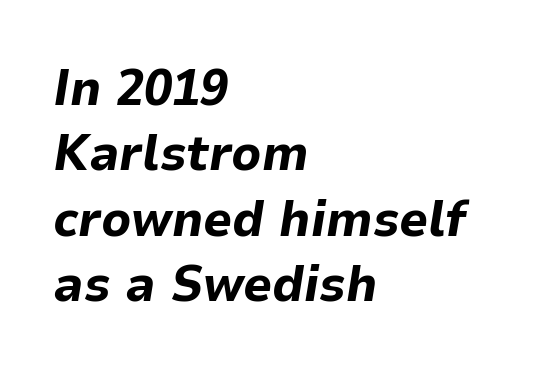
{"italic": "yes", "lean": "right", "slant_degrees": 9, "bold": "yes", "weight": "bold", "width": "normal", "stroke_contrast": "low", "x_height": "medium", "monospaced": "no", "underline": "no", "align": "left", "line_spacing": "normal", "line_spacing_ratio": 1.28, "letter_spacing": "normal", "letter_spacing_em": 0.0, "glyph_px": 51}
